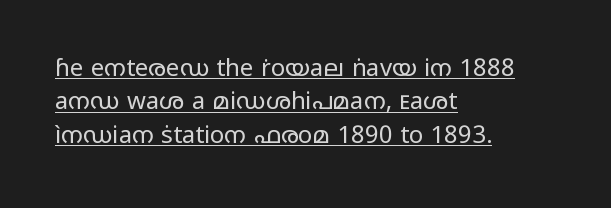
Q: Is the text bold? A: No.
Q: Is the text italic (slanted)? A: No, it is upright.
Q: Is the text underlined? A: Yes.
Q: How is the paragraph aligned? A: Left-aligned.
Q: Is the spacing between letters normal or unusually wide? A: Normal.
Q: Is the spacing between lines tight, normal or loose? A: Normal.
